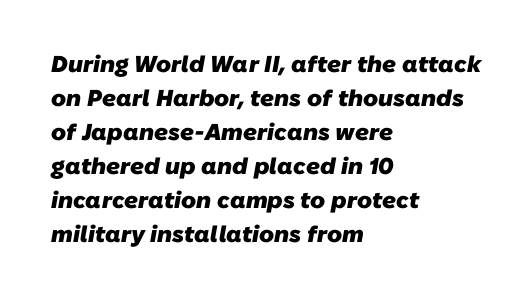
Q: Is the text bold? A: Yes.
Q: Is the text underlined? A: No.
Q: How is the paragraph aligned? A: Left-aligned.
Q: Is the spacing between letters normal or unusually wide? A: Normal.
Q: Is the spacing between lines tight, normal or loose? A: Normal.
